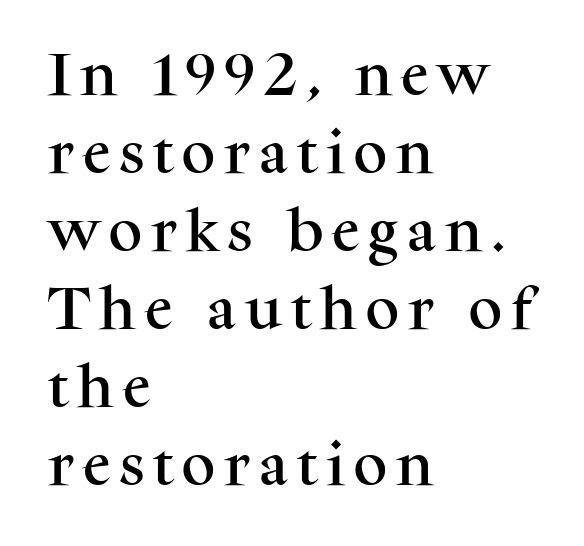
Rendered with straight, roman letterforms. Interline gaps are of average width in this sample. The glyphs are unaccompanied by any horizontal stroke below them. The paragraph shown leans on its left margin. This sample has the flowing, uneven cadence of proportional lettering. Serifs: yes, visible at the terminals of the letterforms.
